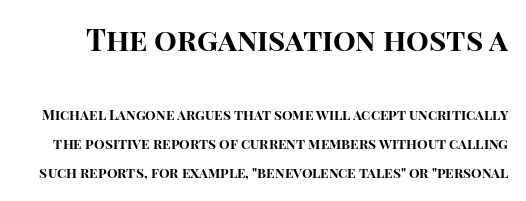
Q: Is the text bold? A: Yes.
Q: Is the text italic (slanted)? A: No, it is upright.
Q: Is the typeface a serif or a sans-serif typeface? A: Sans-serif.
Q: Is the text underlined? A: No.
Q: Is the spacing between letters normal or unusually wide? A: Normal.
Q: Is the spacing between lines tight, normal or loose? A: Loose.
Q: Which block of text is set in a larger size, the first (top) or the second (bottom)? A: The first (top) one.
Q: Width (condensed, normal, or wide)? A: Normal.
Q: Stroke contrast? A: High.
Q: x-height? A: Large.
Q: Monospaced? A: No.
